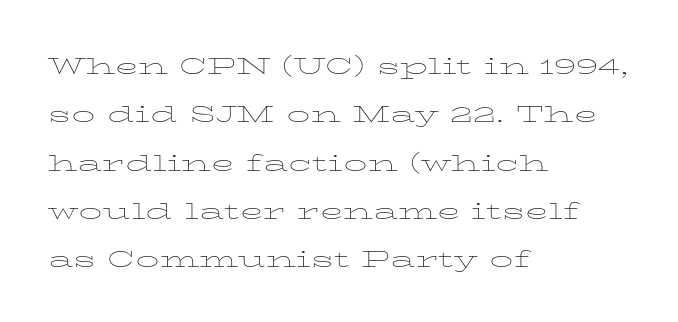
Q: Is the text bold? A: No.
Q: Is the text italic (slanted)? A: No, it is upright.
Q: Is the text underlined? A: No.
Q: How is the paragraph aligned? A: Left-aligned.
Q: Is the spacing between letters normal or unusually wide? A: Normal.
Q: Is the spacing between lines tight, normal or loose? A: Normal.
Q: Width (condensed, normal, or wide)? A: Wide.
Q: Stroke contrast? A: Low.
Q: x-height? A: Medium.
Q: Monospaced? A: No.
